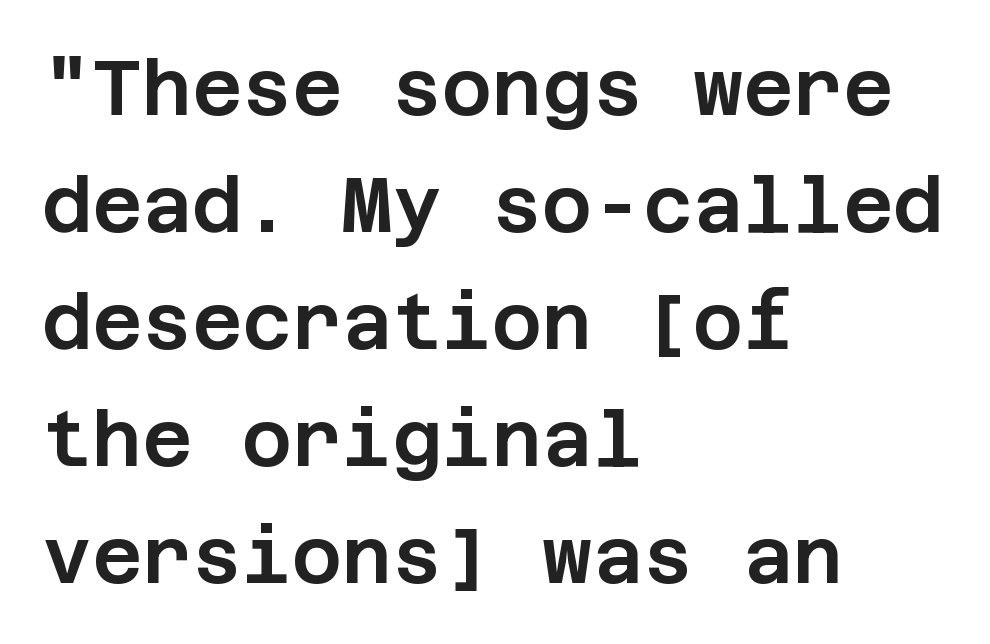
The image shows 77 px sans-serif type, upright; set left-aligned, normal line spacing (1.52x), normal letter spacing, not underlined; low stroke contrast and a large x-height.
